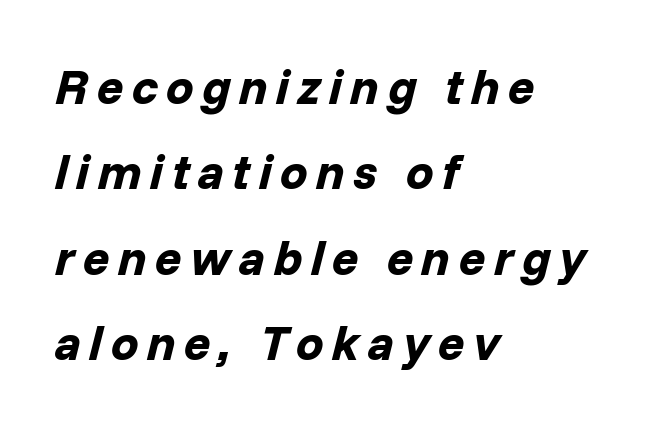
The axis of the letterforms is tilted away from vertical. Do the characters align in a grid? No, the font is proportional. Each row of text sits above clean, open space. Typeset ragged right — the left edge is the straight one.
